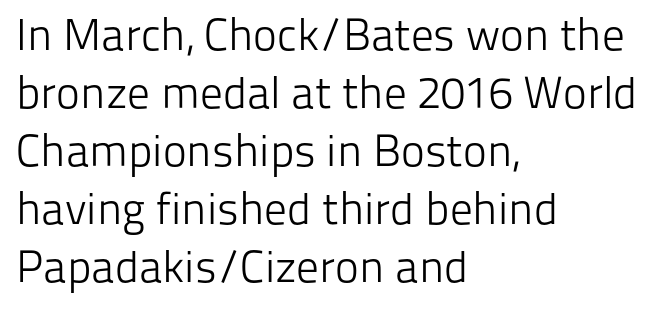
Q: Is the text bold? A: No.
Q: Is the text italic (slanted)? A: No, it is upright.
Q: Is the typeface a serif or a sans-serif typeface? A: Sans-serif.
Q: Is the text underlined? A: No.
Q: How is the paragraph aligned? A: Left-aligned.
Q: Is the spacing between letters normal or unusually wide? A: Normal.
Q: Is the spacing between lines tight, normal or loose? A: Normal.
Q: Width (condensed, normal, or wide)? A: Normal.
Q: Stroke contrast? A: Low.
Q: x-height? A: Medium.
Q: Monospaced? A: No.
